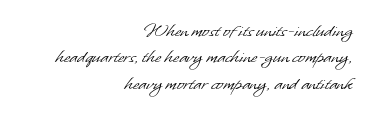
Q: Is the text bold? A: No.
Q: Is the text underlined? A: No.
Q: How is the paragraph aligned? A: Right-aligned.
Q: Is the spacing between letters normal or unusually wide? A: Normal.
Q: Is the spacing between lines tight, normal or loose? A: Normal.
